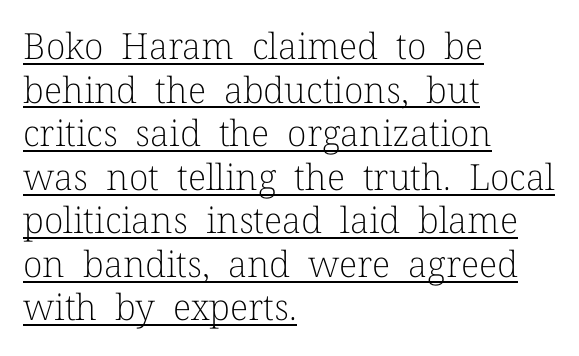
Does a line run under the words? Yes, clearly. Small tapered or slab feet sit at the stroke ends, so this counts as serif. Italic? Not at all — the glyphs are vertical. The passage is arranged the way most books set body copy — flush left. The passage shown has conventional tracking throughout. Do the characters align in a grid? No, the font is proportional.
